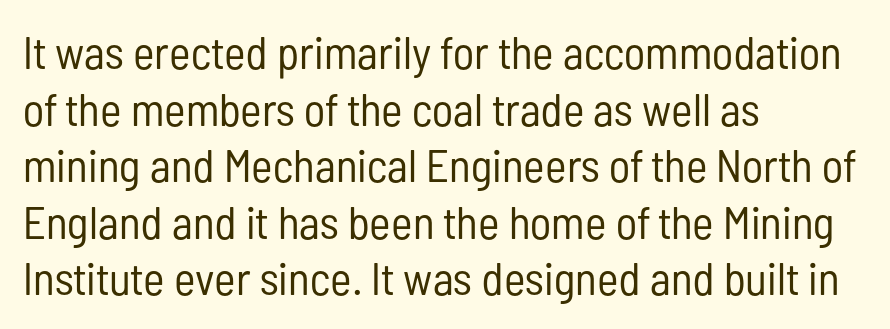
Short and long lines alike share a common starting point at left. These lines are rendered in a variable-pitch font. Observe the ordinary spacing: letters are neighbours, not strangers. The letters stand upright; this is a roman face. Each row of text sits above clean, open space.
